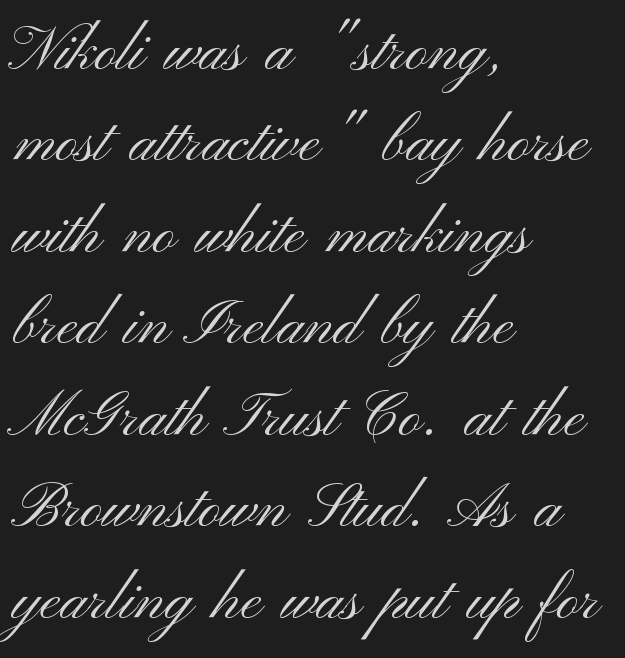
Q: Is the text bold? A: No.
Q: Is the text italic (slanted)? A: Yes.
Q: Is the typeface a serif or a sans-serif typeface? A: Sans-serif.
Q: Is the text underlined? A: No.
Q: How is the paragraph aligned? A: Left-aligned.
Q: Is the spacing between letters normal or unusually wide? A: Normal.
Q: Is the spacing between lines tight, normal or loose? A: Normal.
Q: Width (condensed, normal, or wide)? A: Wide.
Q: Stroke contrast? A: Medium.
Q: x-height? A: Small.
Q: Monospaced? A: No.
